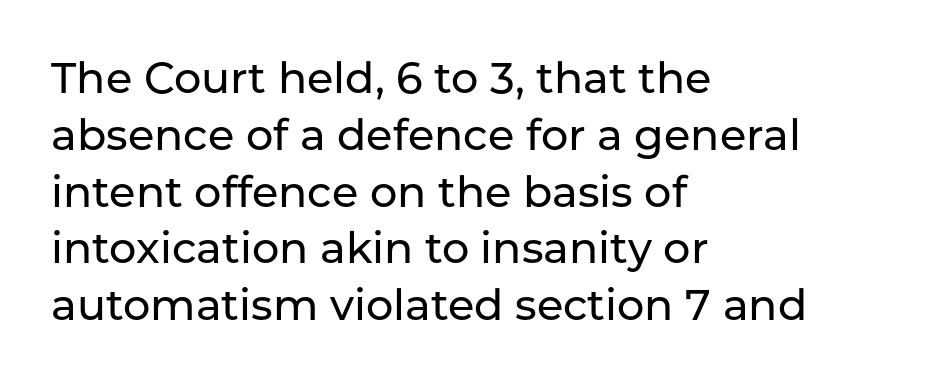
{"serif": "no", "italic": "no", "width": "normal", "stroke_contrast": "low", "x_height": "medium", "monospaced": "no", "underline": "no", "align": "left", "line_spacing": "normal", "line_spacing_ratio": 1.32, "letter_spacing": "normal", "letter_spacing_em": 0.0, "glyph_px": 43}
